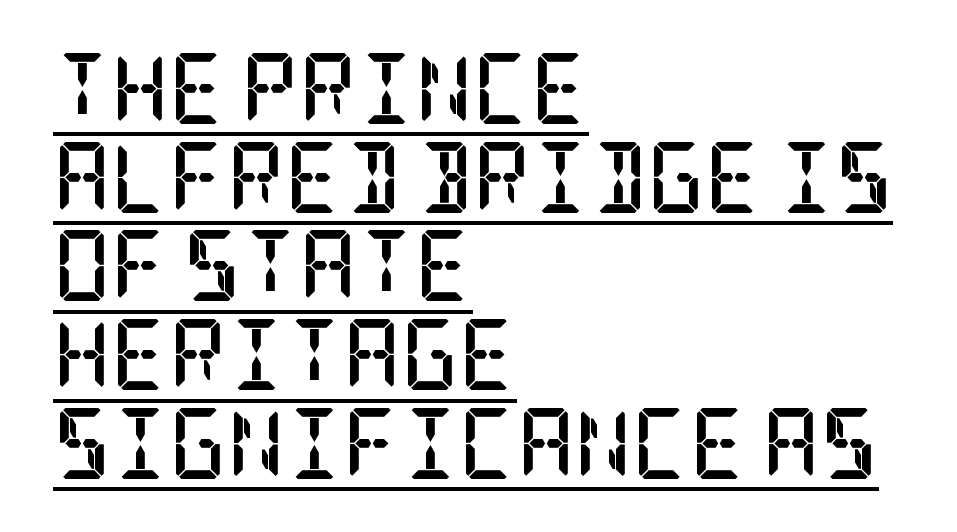
{"serif": "yes", "italic": "no", "bold": "yes", "weight": "semibold", "width": "condensed", "stroke_contrast": "low", "x_height": "large", "underline": "yes", "align": "left", "line_spacing": "normal", "line_spacing_ratio": 1.25, "letter_spacing": "normal", "letter_spacing_em": 0.0, "glyph_px": 71}
